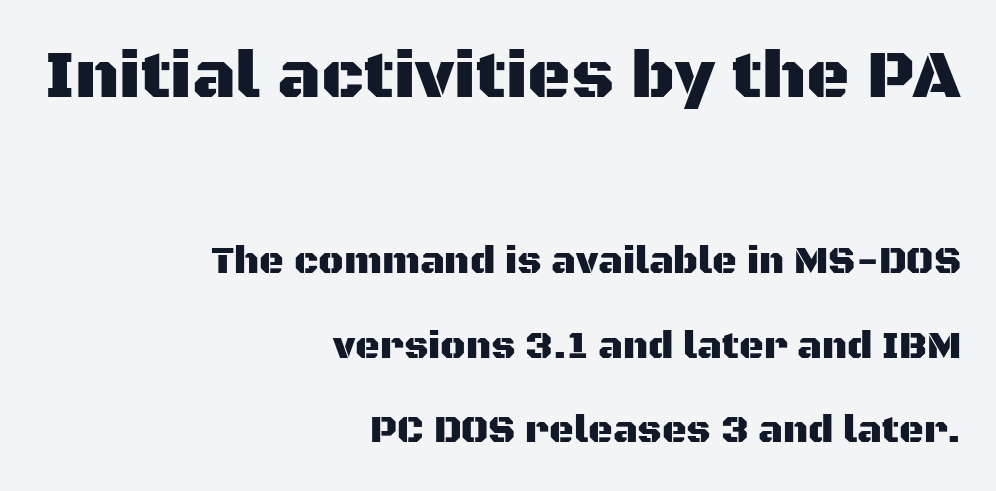
Q: Is the text italic (slanted)? A: No, it is upright.
Q: Is the typeface a serif or a sans-serif typeface? A: Sans-serif.
Q: Is the text underlined? A: No.
Q: How is the paragraph aligned? A: Right-aligned.
Q: Is the spacing between letters normal or unusually wide? A: Normal.
Q: Is the spacing between lines tight, normal or loose? A: Loose.
Q: Which block of text is set in a larger size, the first (top) or the second (bottom)? A: The first (top) one.
Q: Width (condensed, normal, or wide)? A: Normal.
Q: Stroke contrast? A: Medium.
Q: x-height? A: Large.
Q: Monospaced? A: No.
